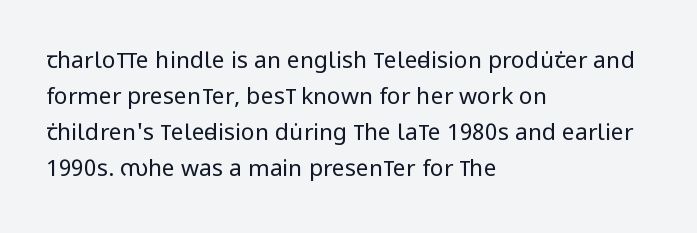
Q: Is the text bold? A: No.
Q: Is the text italic (slanted)? A: No, it is upright.
Q: Is the text underlined? A: No.
Q: How is the paragraph aligned? A: Left-aligned.
Q: Is the spacing between letters normal or unusually wide? A: Normal.
Q: Is the spacing between lines tight, normal or loose? A: Normal.
